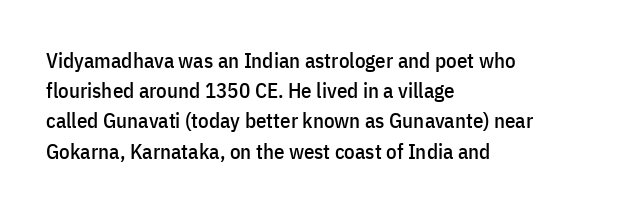
The lines sit at an ordinary, default distance from one another. In terms of posture, this sample is upright. What stands out about the letter spacing? Nothing — it is the standard amount. Leftover space on each line is placed entirely after the last word. Check the space under the baseline: it is left empty.
